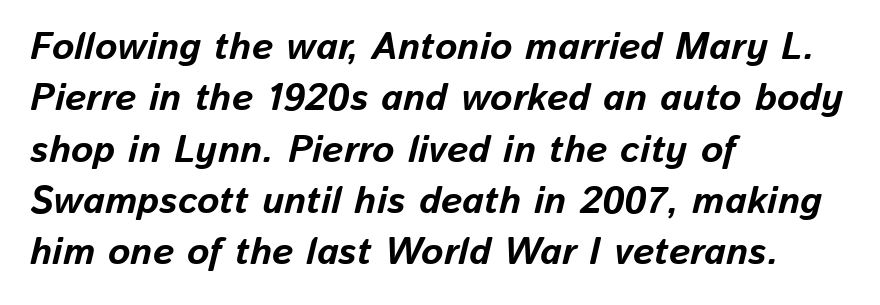
Q: Is the text bold? A: Yes.
Q: Is the text italic (slanted)? A: Yes, it leans right by about 13 degrees.
Q: Is the text underlined? A: No.
Q: How is the paragraph aligned? A: Left-aligned.
Q: Is the spacing between letters normal or unusually wide? A: Normal.
Q: Is the spacing between lines tight, normal or loose? A: Normal.
Q: Width (condensed, normal, or wide)? A: Normal.
Q: Stroke contrast? A: Low.
Q: x-height? A: Medium.
Q: Monospaced? A: No.
